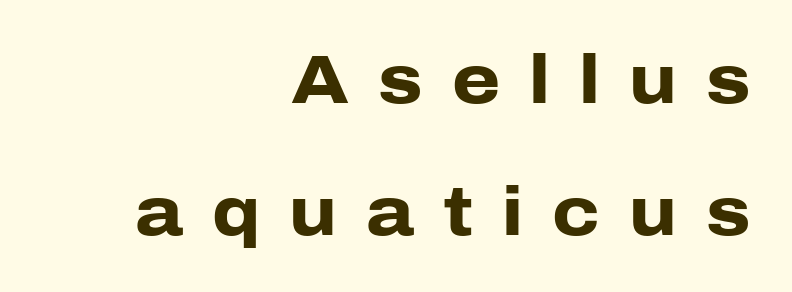
Serifs: no, the terminals of the letterforms are clean. You can tell it's not italic because the verticals are truly vertical. Honestly, the letter spacing is so wide it's the main thing you notice. This rendering uses right alignment, leaving the left contour irregular.
